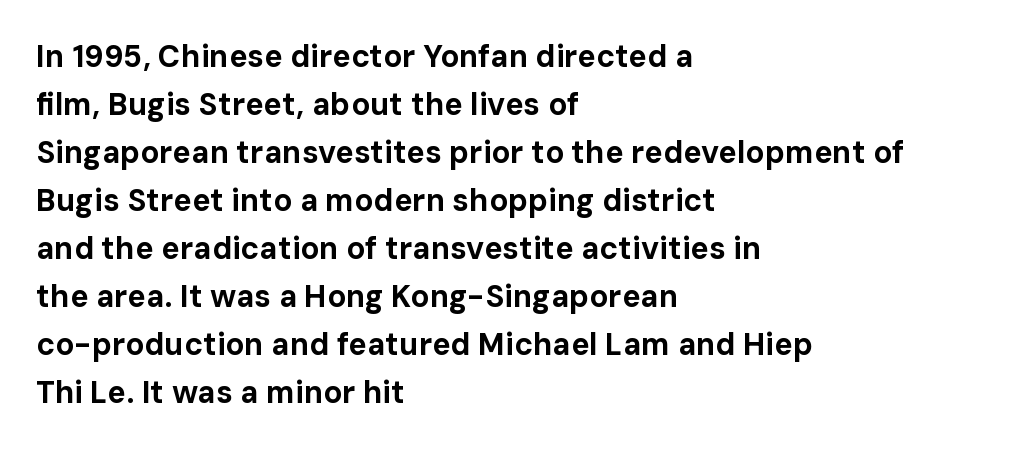
Q: Is the text bold? A: Yes.
Q: Is the text italic (slanted)? A: No, it is upright.
Q: Is the typeface a serif or a sans-serif typeface? A: Sans-serif.
Q: Is the text underlined? A: No.
Q: How is the paragraph aligned? A: Left-aligned.
Q: Is the spacing between letters normal or unusually wide? A: Normal.
Q: Is the spacing between lines tight, normal or loose? A: Normal.
Q: Width (condensed, normal, or wide)? A: Normal.
Q: Stroke contrast? A: Low.
Q: x-height? A: Medium.
Q: Monospaced? A: No.
